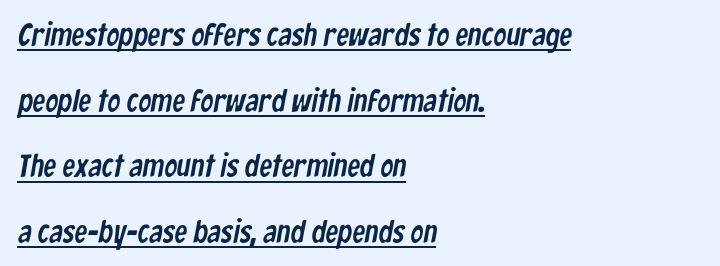
Q: Is the typeface a serif or a sans-serif typeface? A: Sans-serif.
Q: Is the text underlined? A: Yes.
Q: How is the paragraph aligned? A: Left-aligned.
Q: Is the spacing between letters normal or unusually wide? A: Normal.
Q: Is the spacing between lines tight, normal or loose? A: Loose.
Q: Width (condensed, normal, or wide)? A: Condensed.
Q: Stroke contrast? A: Low.
Q: x-height? A: Medium.
Q: Monospaced? A: No.
